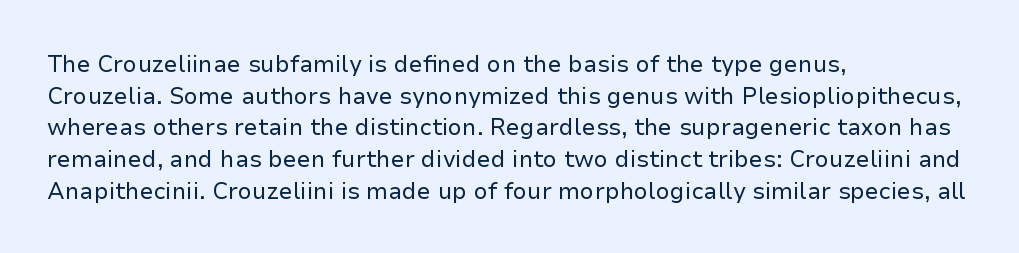
Q: Is the text bold? A: No.
Q: Is the text italic (slanted)? A: No, it is upright.
Q: Is the text underlined? A: No.
Q: How is the paragraph aligned? A: Left-aligned.
Q: Is the spacing between letters normal or unusually wide? A: Normal.
Q: Is the spacing between lines tight, normal or loose? A: Normal.
